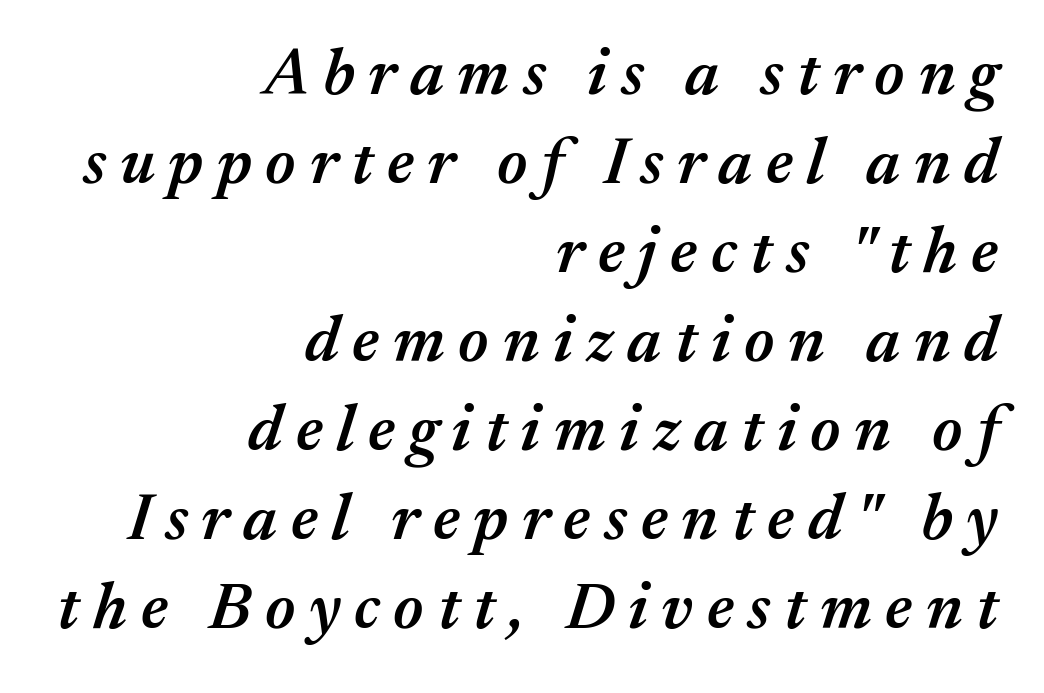
Students, note that the glyphs here are deliberately spaced far apart. The characters look somewhat weighty, a semibold short of true bold. The rows are spaced the way most documents space them. Think of a printed novel: that variable character pitch is what you see here. The lines in this sample share a right terminus and differ only in where they begin.
